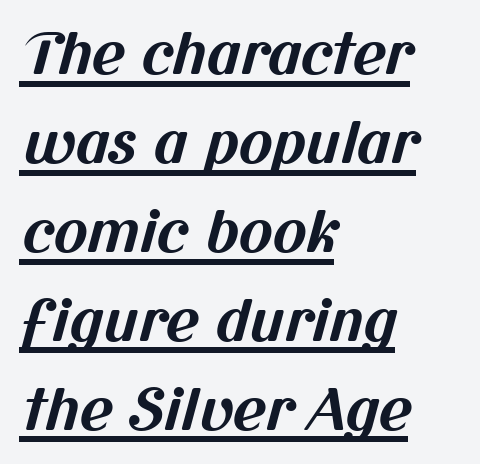
Do the characters align in a grid? No, the font is proportional. Compared with typical body copy, the letter spacing here is the same. Compared with an ordinary text face, these strokes are far heavier — a full bold. Notice how the passage keeps a crisp vertical edge on the left only.
